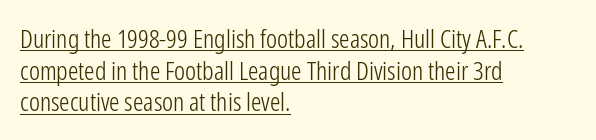
Does the lettering tilt? It doesn't — this is upright. The passage shown is underscored from start to finish. These lines are set flush left with a ragged right edge. Unbolded letterforms with no extra heft.
